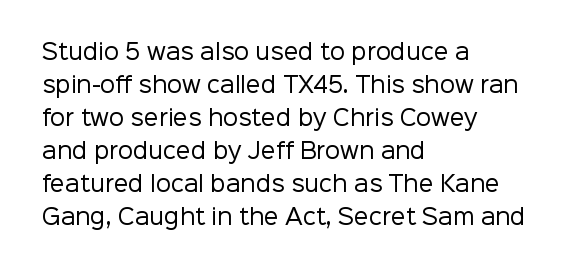
Q: Is the text bold? A: No.
Q: Is the text italic (slanted)? A: No, it is upright.
Q: Is the text underlined? A: No.
Q: How is the paragraph aligned? A: Left-aligned.
Q: Is the spacing between letters normal or unusually wide? A: Normal.
Q: Is the spacing between lines tight, normal or loose? A: Normal.
